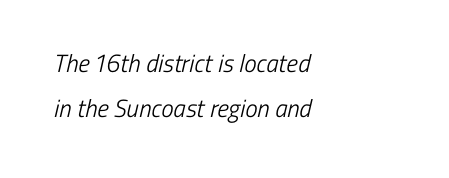
{"bold": "no", "underline": "no", "align": "left", "line_spacing_ratio": 1.81, "letter_spacing": "normal", "letter_spacing_em": 0.0, "glyph_px": 25}
